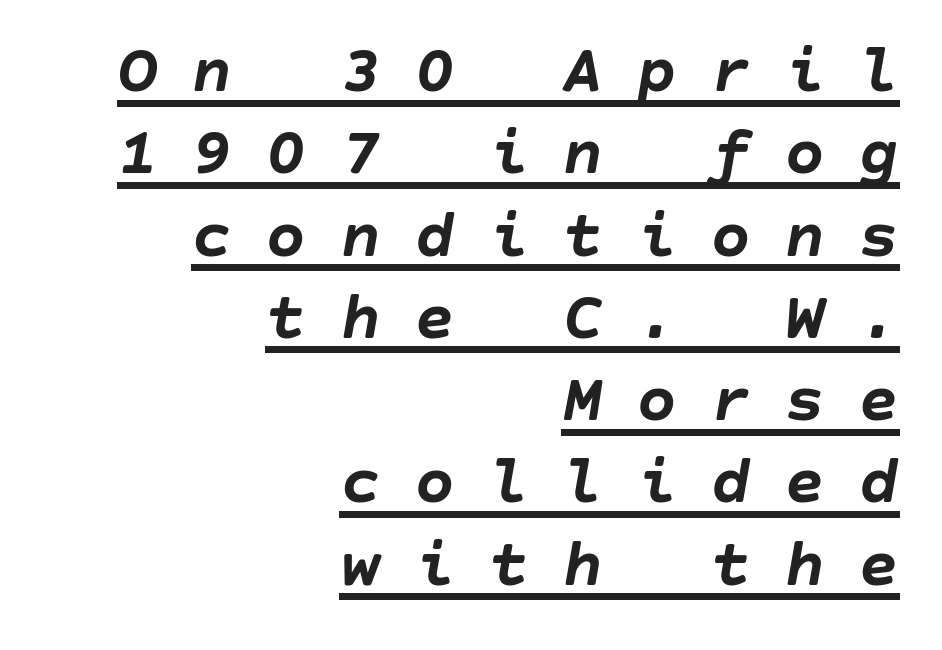
Somebody hit Ctrl+U on this one — the words are underlined. Is the type slanted? Yes — the strokes lean at a clear angle. Emphasis by weight is at full strength: bold. Layout note: lines flush right.
